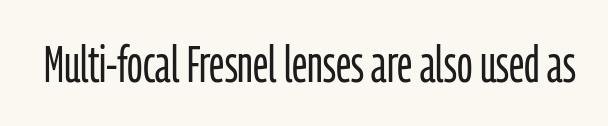
A typesetter would call this zero additional tracking. Serifs: no, the terminals of the letterforms are clean. Ordinary non-slanted type is in use. Is this a fixed-width face? No — the glyphs have proportional, varying widths. The weight tops out at a normal text grade.
